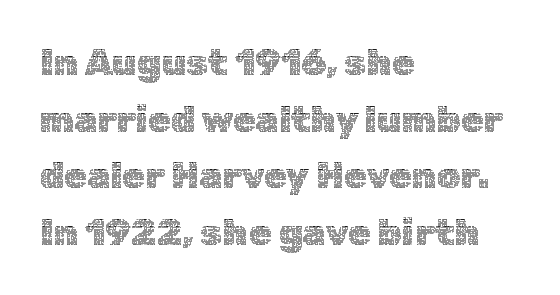
Q: Is the text bold? A: No.
Q: Is the text italic (slanted)? A: No, it is upright.
Q: Is the text underlined? A: No.
Q: How is the paragraph aligned? A: Left-aligned.
Q: Is the spacing between letters normal or unusually wide? A: Normal.
Q: Is the spacing between lines tight, normal or loose? A: Normal.
Q: Width (condensed, normal, or wide)? A: Normal.
Q: x-height? A: Medium.
Q: Monospaced? A: No.
